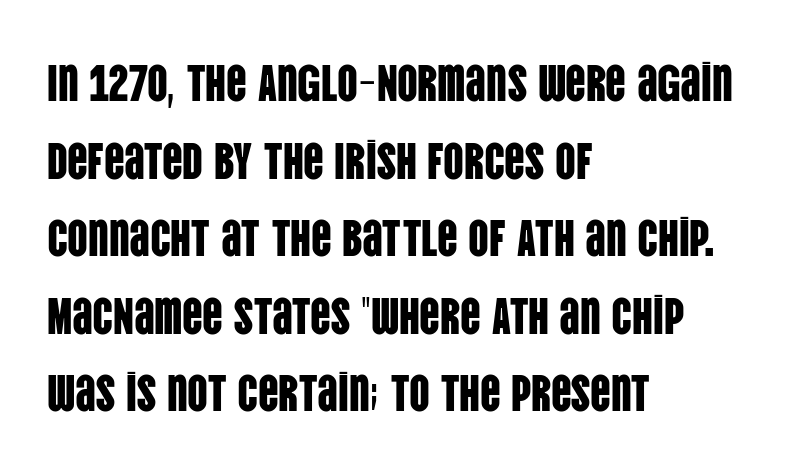
Descender tails drop into unmarked territory. If you drew a ruler down the left edge, every line would touch it. The letters stand straight up with perfectly vertical stems. A typesetter would label this face a sans. In terms of leading, this rendering sits right in the middle. Glyph-to-glyph distance matches everyday printed text.
